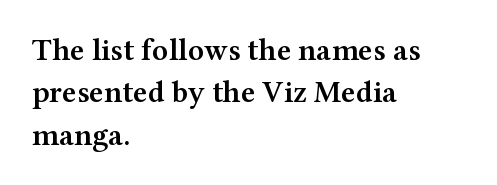
Q: Is the text bold? A: Semi-bold.
Q: Is the text italic (slanted)? A: No, it is upright.
Q: Is the typeface a serif or a sans-serif typeface? A: Serif.
Q: Is the text underlined? A: No.
Q: How is the paragraph aligned? A: Left-aligned.
Q: Is the spacing between letters normal or unusually wide? A: Normal.
Q: Is the spacing between lines tight, normal or loose? A: Normal.
Q: Width (condensed, normal, or wide)? A: Wide.
Q: Stroke contrast? A: Medium.
Q: x-height? A: Medium.
Q: Monospaced? A: No.
